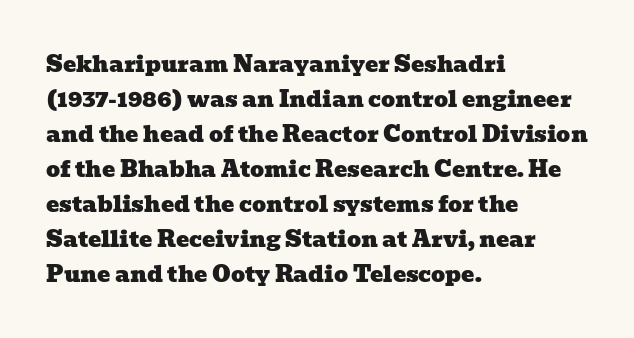
Q: Is the text underlined? A: No.
Q: How is the paragraph aligned? A: Left-aligned.
Q: Is the spacing between letters normal or unusually wide? A: Normal.
Q: Is the spacing between lines tight, normal or loose? A: Normal.
